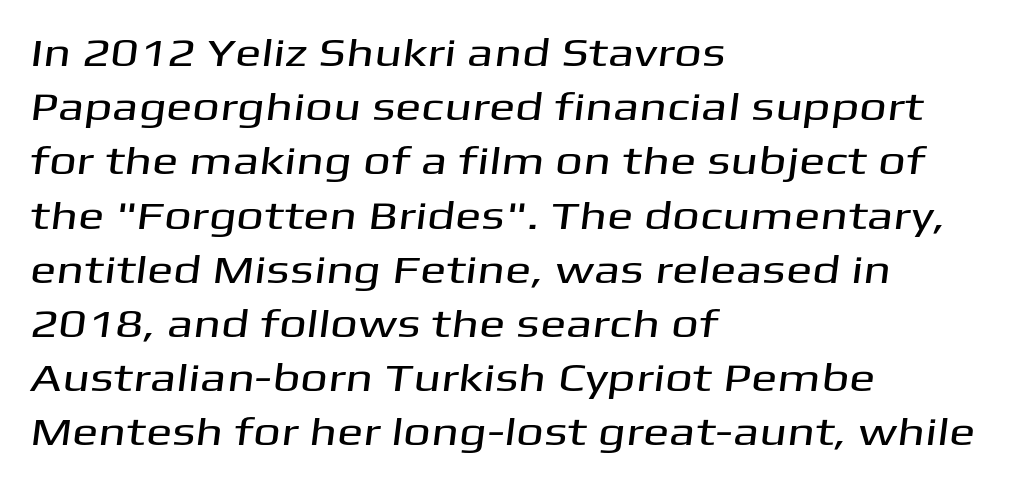
The image shows 39 px wide sans-serif type; set left-aligned, normal line spacing (1.39x), normal letter spacing, not underlined; medium stroke contrast and a medium x-height.
